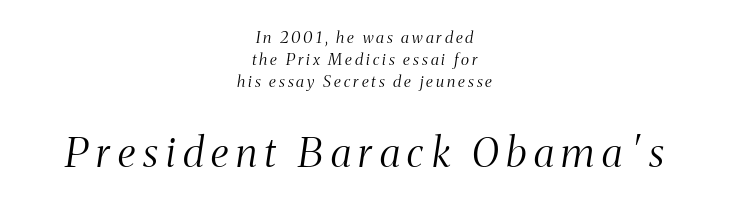
The image shows 41 px light, condensed serif type, italic (leaning right); set centered, normal line spacing (1.37x), not underlined; the second (bottom) block is 2.56x larger; medium stroke contrast and a medium x-height.
